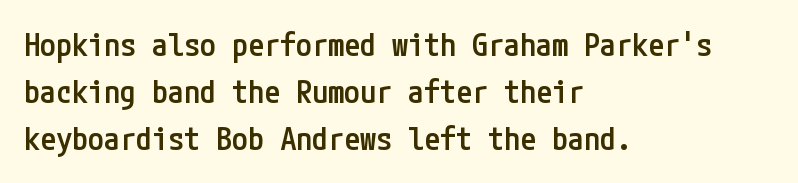
Q: Is the text bold? A: Semi-bold.
Q: Is the text italic (slanted)? A: No, it is upright.
Q: Is the typeface a serif or a sans-serif typeface? A: Sans-serif.
Q: Is the text underlined? A: No.
Q: How is the paragraph aligned? A: Left-aligned.
Q: Is the spacing between letters normal or unusually wide? A: Normal.
Q: Is the spacing between lines tight, normal or loose? A: Normal.
Q: Width (condensed, normal, or wide)? A: Condensed.
Q: Stroke contrast? A: Low.
Q: x-height? A: Medium.
